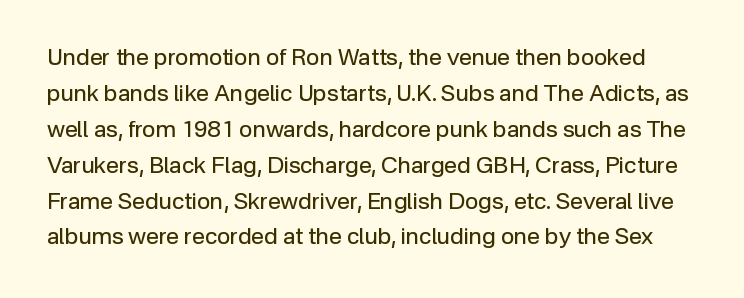
{"italic": "no", "bold": "no", "underline": "no", "line_spacing": "normal", "line_spacing_ratio": 1.56, "letter_spacing": "normal", "letter_spacing_em": 0.0, "glyph_px": 23}
